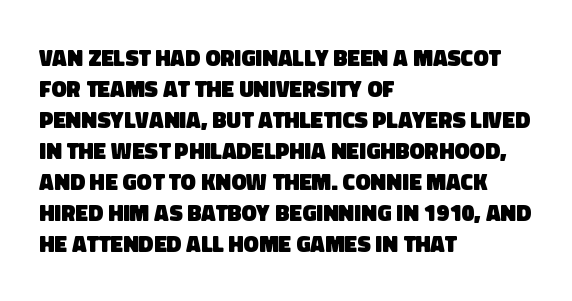
The image shows 23 px bold type; set left-aligned, normal line spacing (1.35x), normal letter spacing, not underlined.
